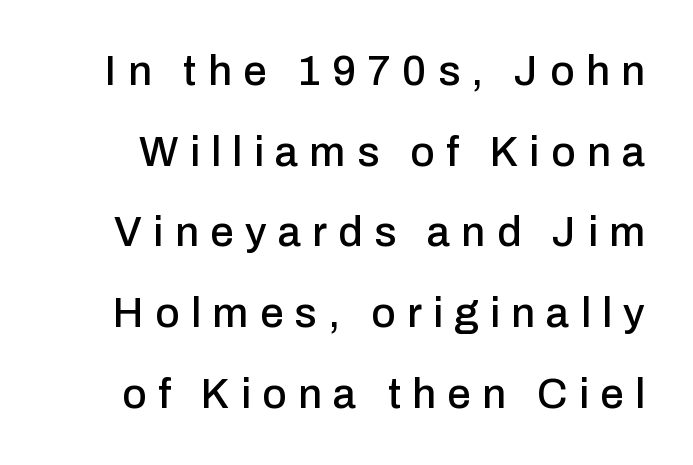
Q: Is the text italic (slanted)? A: No, it is upright.
Q: Is the typeface a serif or a sans-serif typeface? A: Sans-serif.
Q: Is the text underlined? A: No.
Q: Is the spacing between letters normal or unusually wide? A: Unusually wide.
Q: Is the spacing between lines tight, normal or loose? A: Loose.
Q: Width (condensed, normal, or wide)? A: Normal.
Q: Stroke contrast? A: Low.
Q: x-height? A: Medium.
Q: Monospaced? A: No.
